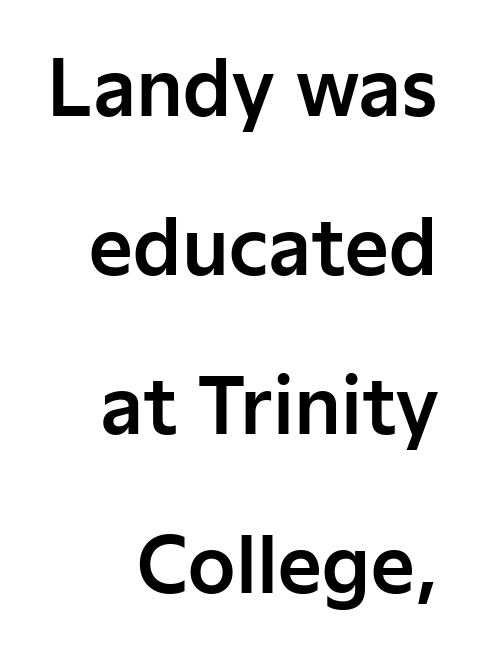
The image shows 76 px sans-serif type, upright; set right-aligned, loose line spacing (2.09x), normal letter spacing, not underlined; low stroke contrast and a medium x-height.
